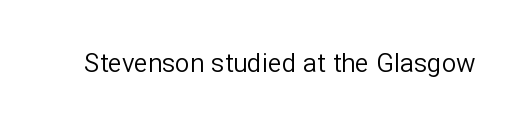
{"italic": "no", "bold": "no", "underline": "no", "letter_spacing": "normal", "letter_spacing_em": 0.0, "glyph_px": 26}
